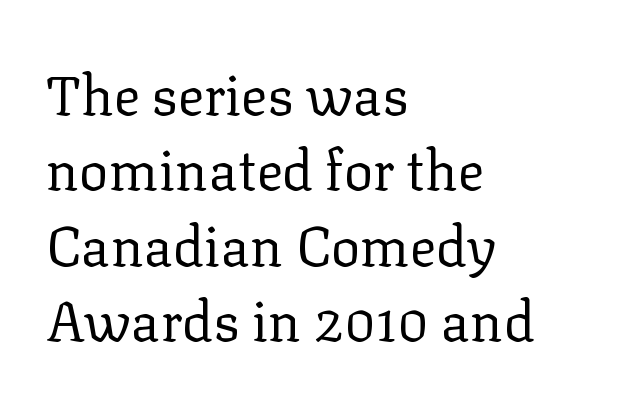
Stems and bowls with no extra thickness — not bold. Words appear dense and cohesive because spacing is normal. Spacing verdict: proportional, widths tailored to each character. The leading is moderate, giving the passage an even texture.
